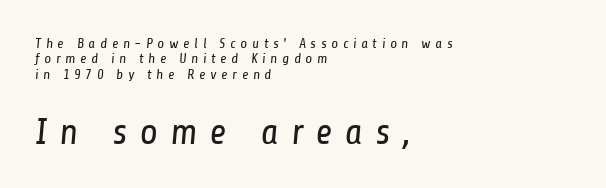
The image shows 37 px regular-weight, condensed sans-serif type; set left-aligned, tight line spacing (1.1x), unusually wide letter spacing (+0.33 em), not underlined; the second (bottom) block is 2.64x larger; low stroke contrast and a medium x-height.
